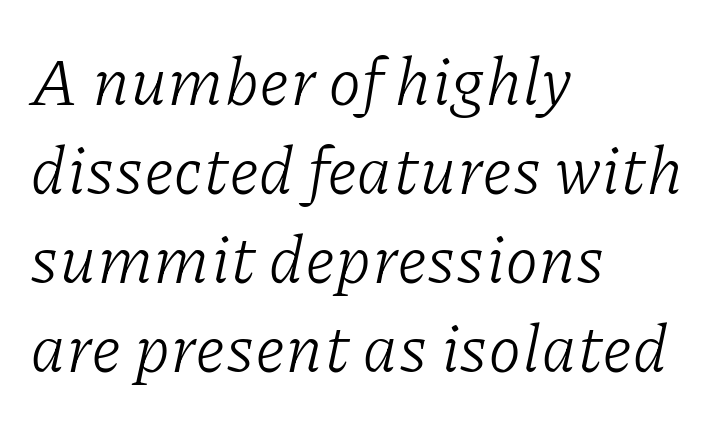
Here the designer chose a conventional face with non-uniform glyph widths. Compared with typical paragraphs, the rows here are spaced about the same. The letters look calm and open, with moderate or lighter stems. Descender tails drop into unmarked territory. One-word summary of the alignment: left.
